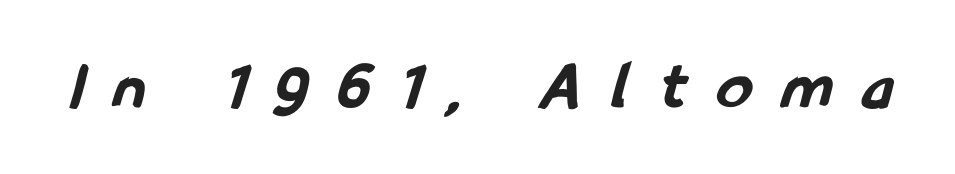
Q: Is the text bold? A: Yes.
Q: Is the typeface a serif or a sans-serif typeface? A: Sans-serif.
Q: Is the text underlined? A: No.
Q: Is the spacing between letters normal or unusually wide? A: Unusually wide.
Q: Width (condensed, normal, or wide)? A: Condensed.
Q: Stroke contrast? A: Low.
Q: x-height? A: Medium.
Q: Monospaced? A: No.
